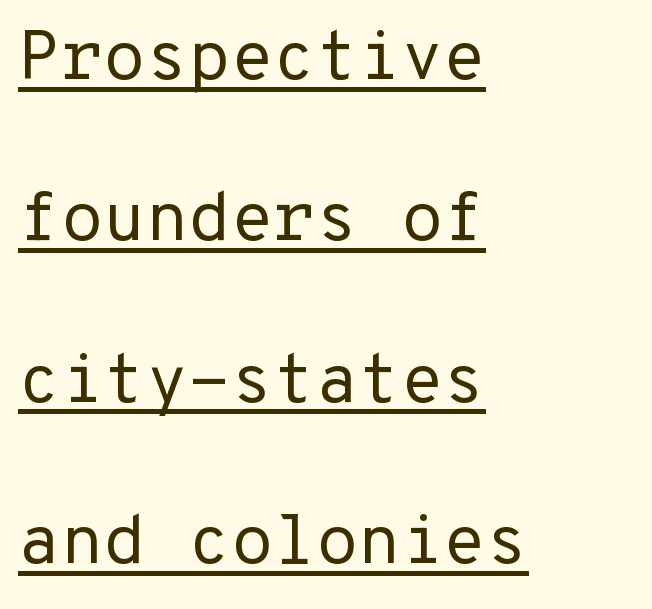
{"serif": "no", "italic": "no", "bold": "no", "weight": "regular", "width": "normal", "stroke_contrast": "low", "x_height": "medium", "underline": "yes", "align": "left", "line_spacing": "loose", "line_spacing_ratio": 2.34, "letter_spacing": "normal", "letter_spacing_em": 0.0, "glyph_px": 69}
